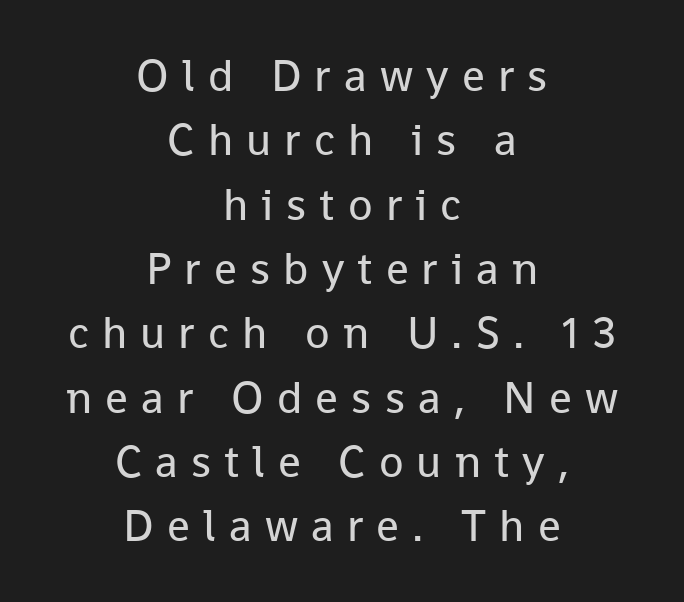
The passage shown is typed in a proportional face where columns would drift. This is not heavy type; no bold has been used. The vertical gap from one line to the next is medium. Check under the words: just untouched page.
